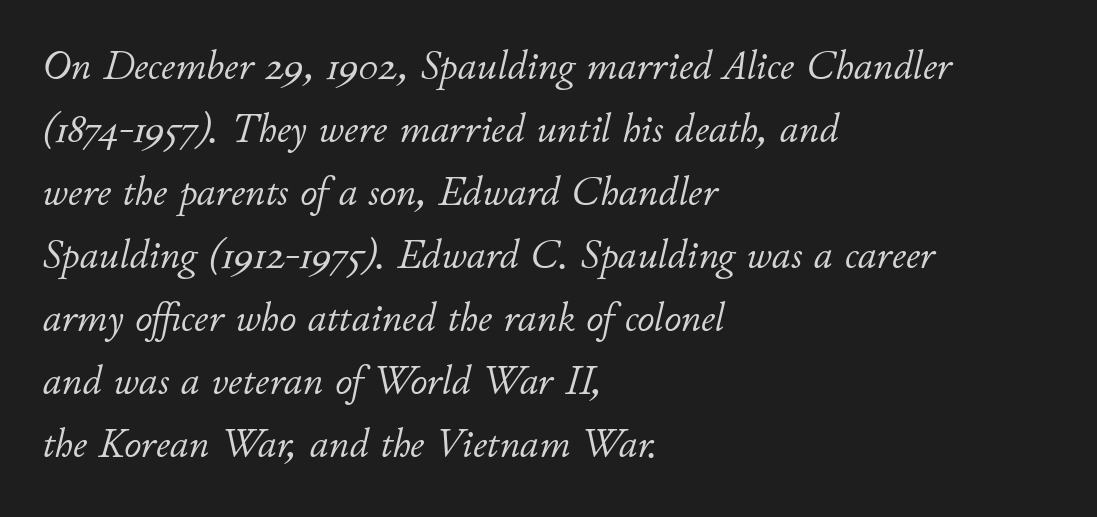
Horizontal alignment here is leftward, the default for most running prose. Looks like regular typesetting: each glyph gets only the width it needs. Italic: yes, the glyphs are oblique. The passage shown is not underscored anywhere. The designer left line spacing at the default.
